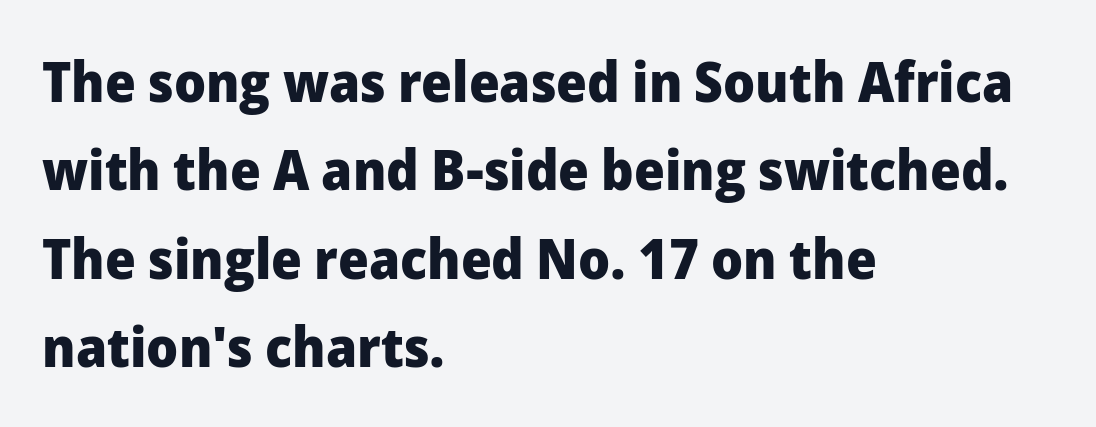
The rendering keeps characters at their native spacing. The specimen reads as upright at a glance. Regular leading. The ragged edge is on the right, which tells us the setting is flush left. Compared with an ordinary text face, these strokes are far heavier — a full bold.
